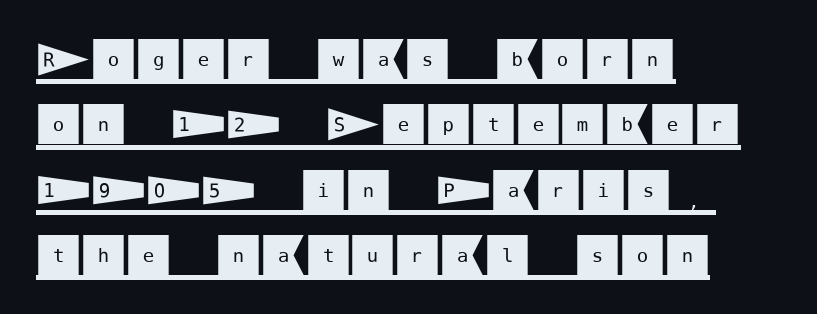
Letterform terminals end flat and unadorned throughout the passage. The typesetter has applied underlining to the passage shown. This rendering uses left alignment, leaving the right contour irregular. Line spacing here is normal. The letters stand upright; this is a roman face. Here the glyphs are tracked normally, forming tight word shapes.
